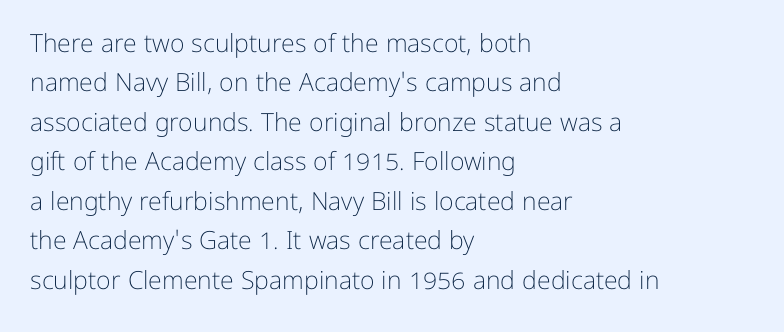
{"italic": "no", "bold": "no", "underline": "no", "align": "left", "line_spacing": "normal", "line_spacing_ratio": 1.58, "letter_spacing": "normal", "letter_spacing_em": 0.0, "glyph_px": 25}
